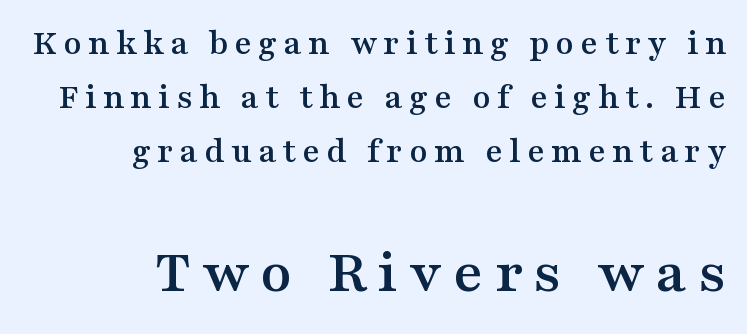
Here the designer chose a conventional face with non-uniform glyph widths. Each line ends at the same right margin while the left side varies. Normally led — the rows are evenly, conventionally spaced. It's the straight-up-and-down kind of type. Type size steps up from the first block to the second.
